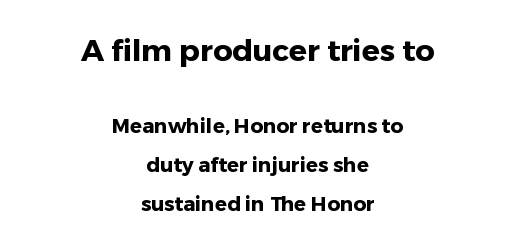
{"serif": "no", "italic": "no", "bold": "yes", "weight": "heavy", "width": "normal", "stroke_contrast": "low", "x_height": "medium", "monospaced": "no", "underline": "no", "align": "center", "line_spacing": "loose", "line_spacing_ratio": 1.94, "letter_spacing": "normal", "letter_spacing_em": 0.0, "larger_block": "first", "size_ratio": 1.5, "glyph_px": 30}
